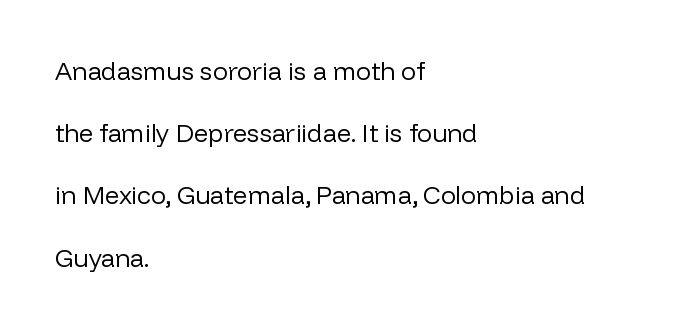
The weight tops out at a normal text grade. Tracking value appears to be zero — textbook default spacing. Is the block centered? No — it sits flush against the left margin. Type without underlining.
